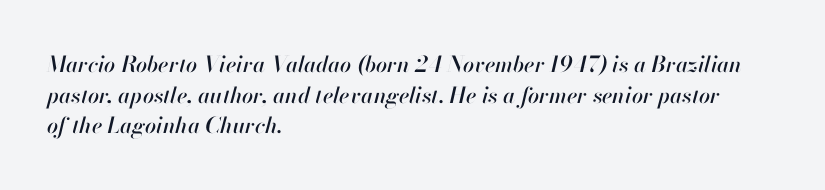
You can tell it's italic because the verticals aren't actually vertical. Baseline-to-baseline distance is the conventional proportion of letter height. The zone under the glyphs is completely vacant. Typeset ragged right — the left edge is the straight one.
